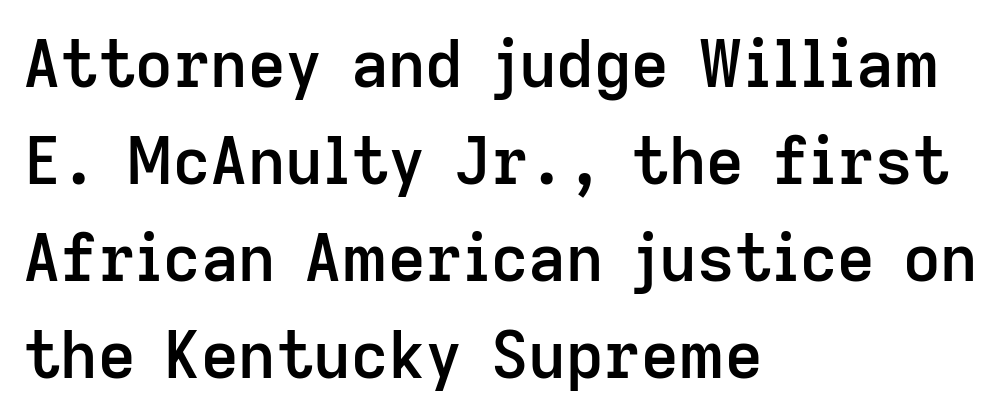
Q: Is the text bold? A: Semi-bold.
Q: Is the text italic (slanted)? A: No, it is upright.
Q: Is the typeface a serif or a sans-serif typeface? A: Sans-serif.
Q: Is the text underlined? A: No.
Q: How is the paragraph aligned? A: Left-aligned.
Q: Is the spacing between letters normal or unusually wide? A: Normal.
Q: Is the spacing between lines tight, normal or loose? A: Normal.
Q: Width (condensed, normal, or wide)? A: Normal.
Q: Stroke contrast? A: Low.
Q: x-height? A: Medium.
Q: Monospaced? A: No.
